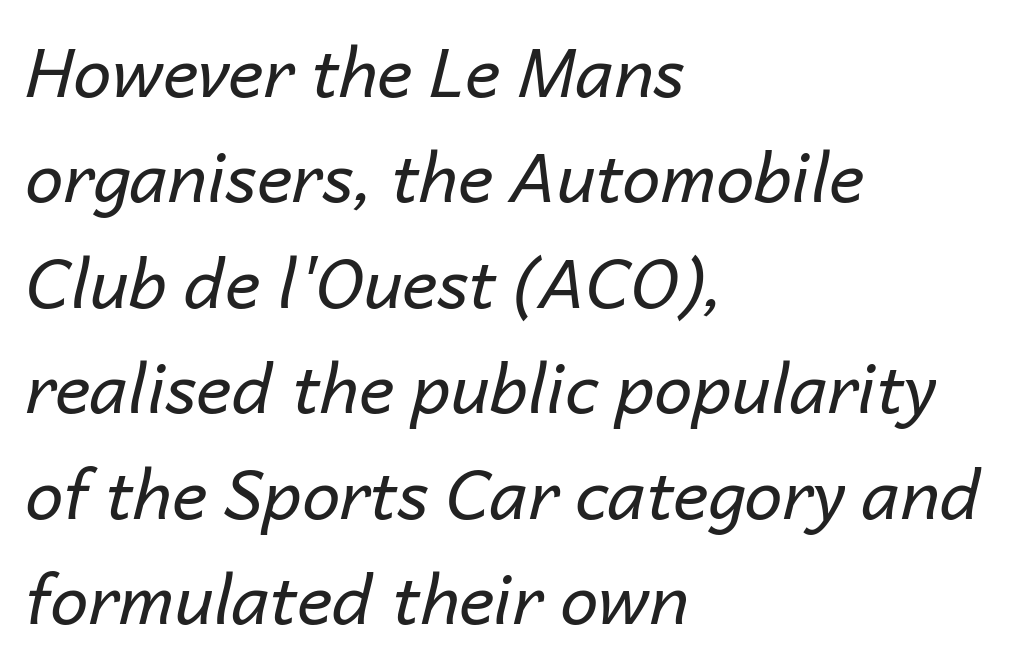
This sample is left-justified, so line endings fall wherever the words run out. Spacing between characters is what you'd get straight out of the box. Think of a printed novel: that variable character pitch is what you see here. The weight would be labelled regular, book, light, or lighter still. Every character sits at an angle, as italics do.
